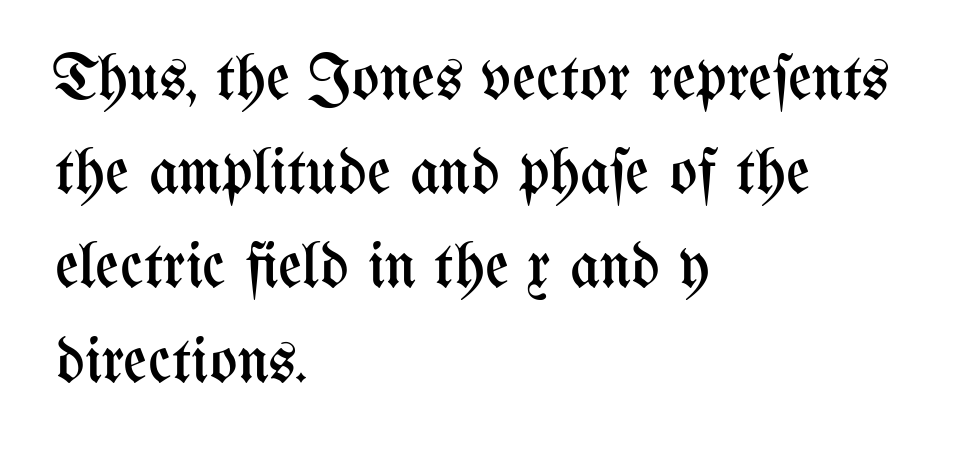
{"italic": "no", "bold": "no", "weight": "regular", "width": "condensed", "stroke_contrast": "medium", "x_height": "medium", "monospaced": "no", "underline": "no", "align": "left", "line_spacing": "normal", "line_spacing_ratio": 1.45, "letter_spacing": "normal", "letter_spacing_em": 0.0, "glyph_px": 65}
